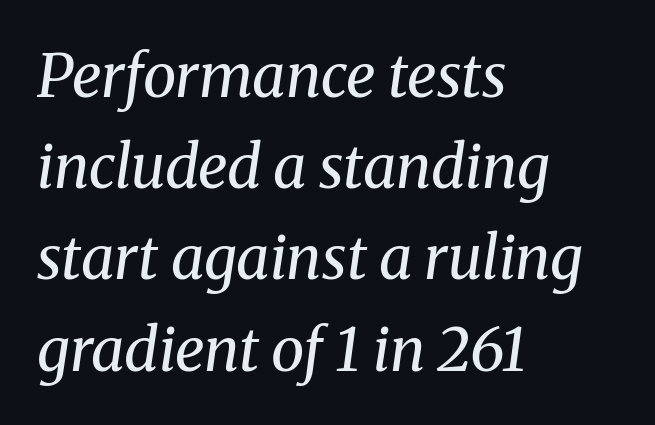
A normal amount of white space separates one row of letters from the next. Proportional: the letters do not fall into vertical columns. Does the copy run flush right? No — it runs flush left. A typesetter would call this zero additional tracking.
